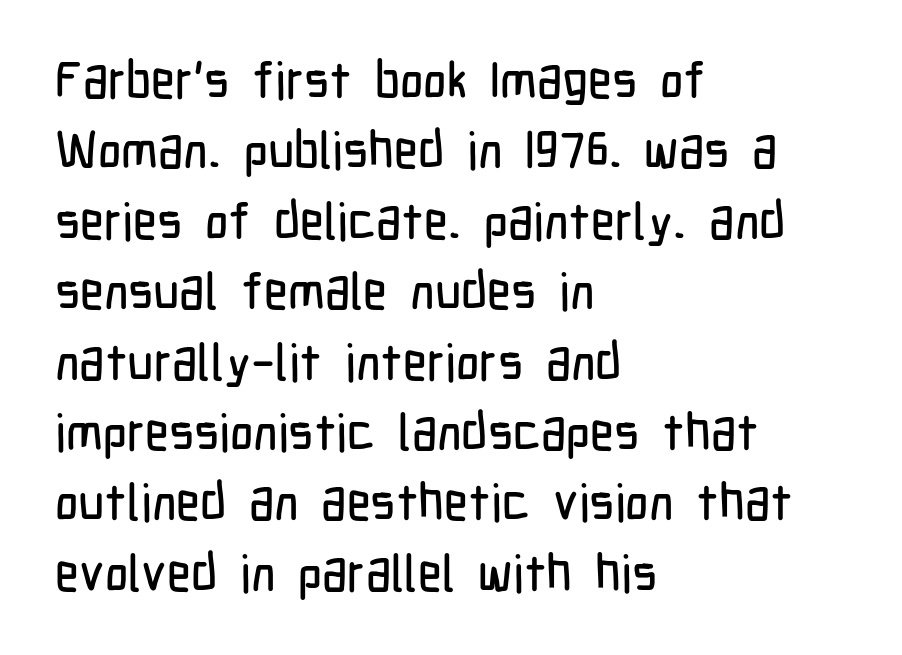
The image shows 51 px condensed sans-serif type, upright; set left-aligned, normal line spacing (1.38x), normal letter spacing, not underlined; low stroke contrast and a medium x-height.
